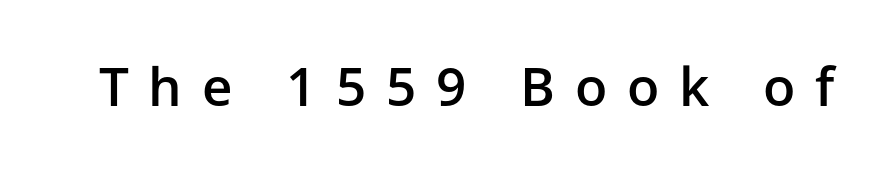
Honestly, there is no underline to notice here at all. The font family rendered here belongs to the sans-serif group. Italic: no, the glyphs are upright roman. Observe the wide spacing: letters keep a clear distance from each other. Varying glyph widths throughout — classic text-font behaviour.
